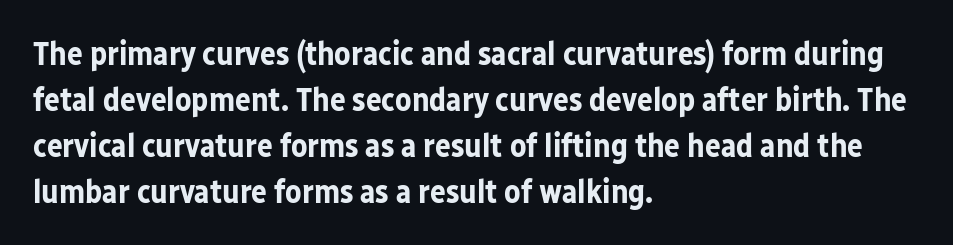
How heavy is the stroke? Heavy — this is a bold. Plain, unruled lines of type. Short note: letters normally spaced. Ascenders rise straight up at ninety degrees. Alignment: flush left. One glance says typical: line gaps are just what's usual.
